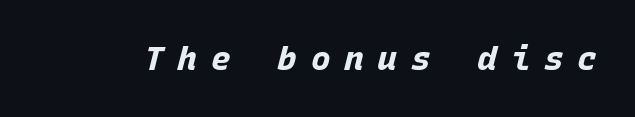
{"italic": "yes", "lean": "right", "slant_degrees": 15, "bold": "yes", "weight": "bold", "width": "normal", "stroke_contrast": "low", "x_height": "large", "monospaced": "yes", "underline": "no", "letter_spacing": "wide", "letter_spacing_em": 0.41, "glyph_px": 33}
